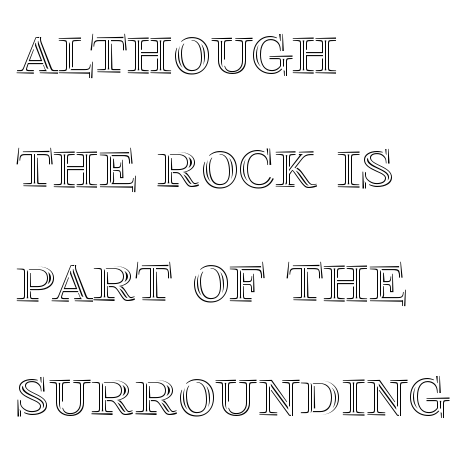
{"italic": "no", "width": "normal", "x_height": "large", "monospaced": "no", "underline": "no", "align": "left", "line_spacing": "normal", "line_spacing_ratio": 1.56, "letter_spacing": "normal", "letter_spacing_em": 0.0, "glyph_px": 73}
